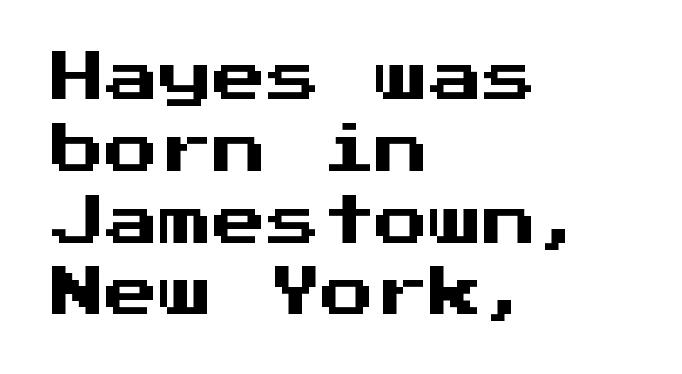
Q: Is the text italic (slanted)? A: No, it is upright.
Q: Is the typeface a serif or a sans-serif typeface? A: Sans-serif.
Q: Is the text underlined? A: No.
Q: How is the paragraph aligned? A: Left-aligned.
Q: Is the spacing between letters normal or unusually wide? A: Normal.
Q: Is the spacing between lines tight, normal or loose? A: Normal.
Q: Width (condensed, normal, or wide)? A: Normal.
Q: Stroke contrast? A: Medium.
Q: x-height? A: Medium.
Q: Monospaced? A: Yes.
